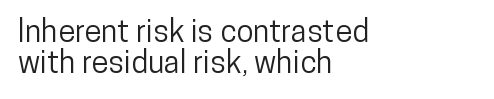
{"serif": "no", "italic": "no", "width": "condensed", "stroke_contrast": "low", "x_height": "medium", "monospaced": "no", "underline": "no", "align": "left", "line_spacing": "tight", "line_spacing_ratio": 0.99, "letter_spacing": "normal", "letter_spacing_em": 0.0, "glyph_px": 31}
